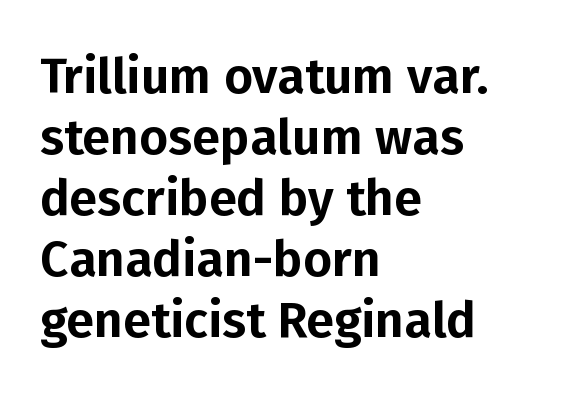
The image shows 50 px sans-serif type, upright; set left-aligned, line spacing 1.22x, normal letter spacing, not underlined; low stroke contrast and a medium x-height.
